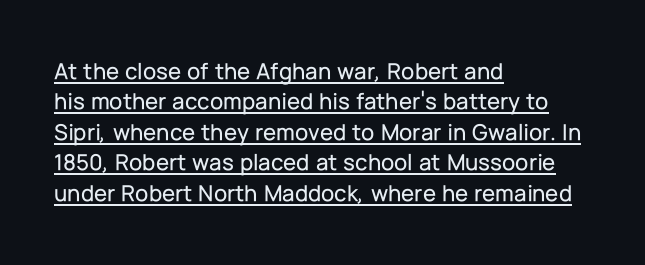
These lines stack with their left ends in a neat column. This sample uses an upright cut, with every glyph sitting square on the baseline. Glance below the letters and you will spot a drawn line. The line-height multiplier appears to be the usual default. Glyph-to-glyph distance matches everyday printed text.
